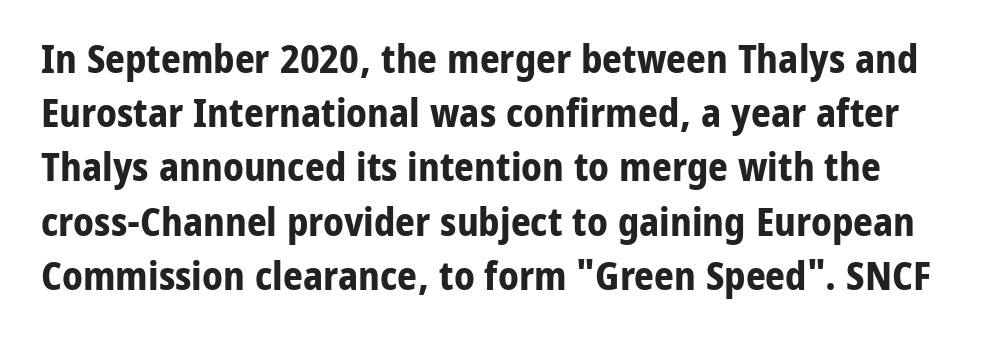
The letterforms sit shoulder to shoulder at normal distance. Vertical strokes here are truly vertical. Nothing sits at the stroke ends, so this counts as sans-serif. Spacing verdict: proportional, widths tailored to each character.
